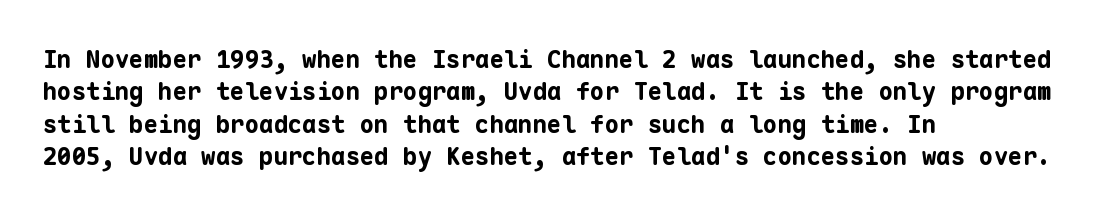
Whoever set this chose a conventional vertical rhythm. Emphasis by weight is at full strength: bold. The setting favours the left margin, as ordinary paragraphs usually do. Glance below the letters and you will spot only blank space. Rendered with straight, roman letterforms.
